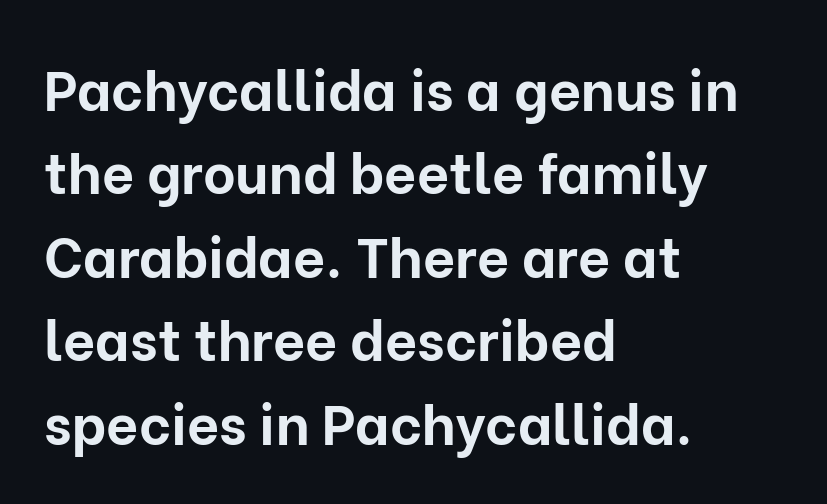
Q: Is the text bold? A: Yes.
Q: Is the text italic (slanted)? A: No, it is upright.
Q: Is the typeface a serif or a sans-serif typeface? A: Sans-serif.
Q: Is the text underlined? A: No.
Q: How is the paragraph aligned? A: Left-aligned.
Q: Is the spacing between letters normal or unusually wide? A: Normal.
Q: Is the spacing between lines tight, normal or loose? A: Normal.
Q: Width (condensed, normal, or wide)? A: Normal.
Q: Stroke contrast? A: Low.
Q: x-height? A: Medium.
Q: Monospaced? A: No.
